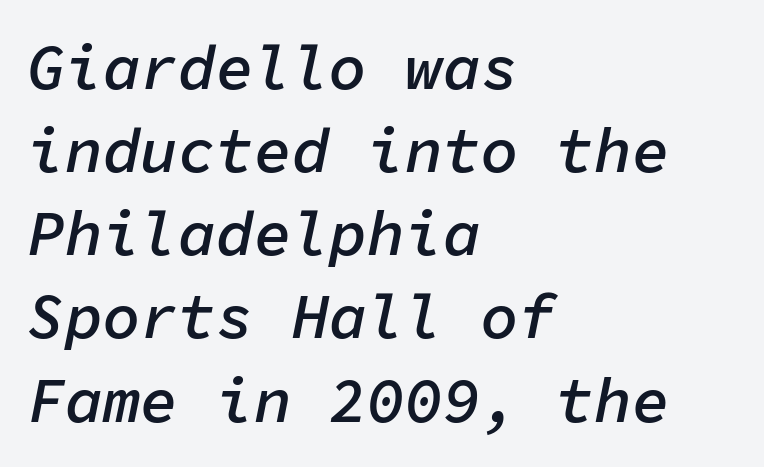
The image shows 63 px semibold type, italic (leaning right), monospaced; set left-aligned, normal line spacing (1.32x), normal letter spacing, not underlined; low stroke contrast and a medium x-height.
